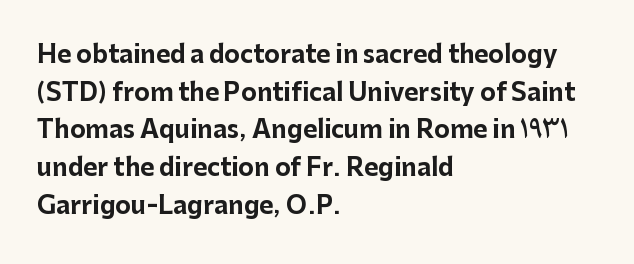
The image shows 24 px bold type, upright; set left-aligned, normal line spacing (1.57x), normal letter spacing, not underlined.
